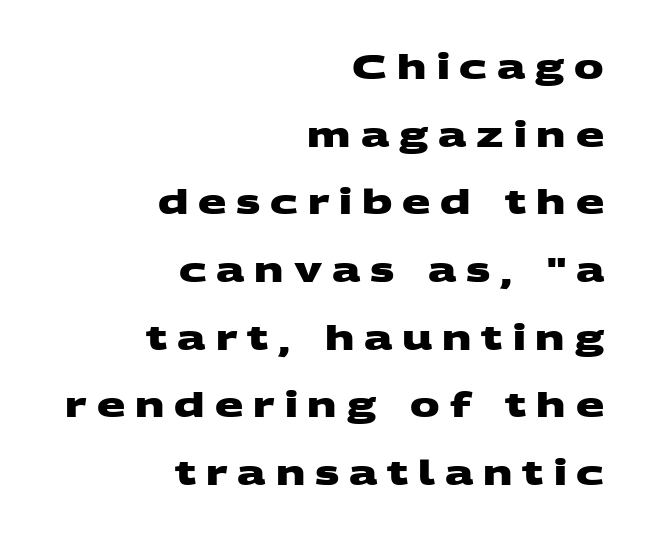
What kind of face is this? One without serifs — a sans. There is plenty of visible air inserted between adjacent glyphs. Descender tails drop into unmarked territory. Thick stems and heavy bowls — unmistakably bold. These lines are rendered in a variable-pitch font.
